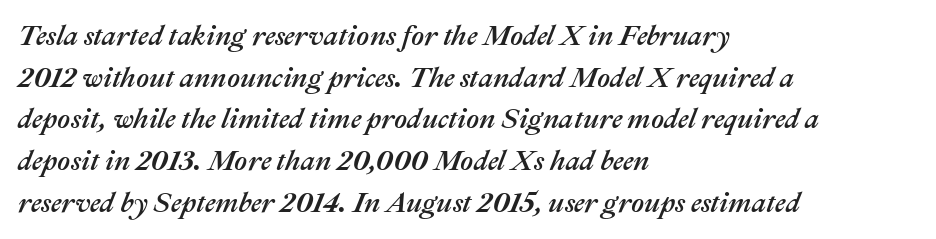
Q: Is the text italic (slanted)? A: Yes, it leans right by about 22 degrees.
Q: Is the text underlined? A: No.
Q: How is the paragraph aligned? A: Left-aligned.
Q: Is the spacing between letters normal or unusually wide? A: Normal.
Q: Is the spacing between lines tight, normal or loose? A: Normal.
Q: Width (condensed, normal, or wide)? A: Normal.
Q: Stroke contrast? A: Medium.
Q: x-height? A: Medium.
Q: Monospaced? A: No.
